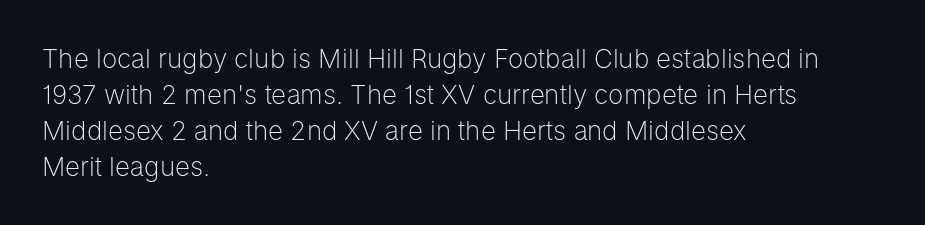
{"italic": "no", "bold": "no", "underline": "no", "align": "left", "line_spacing": "normal", "line_spacing_ratio": 1.38, "letter_spacing": "normal", "letter_spacing_em": 0.0, "glyph_px": 26}
